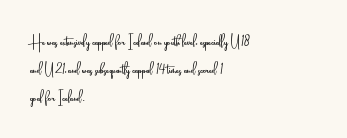
The image shows 20 px text type; set left-aligned, normal line spacing (1.4x), normal letter spacing, not underlined.
